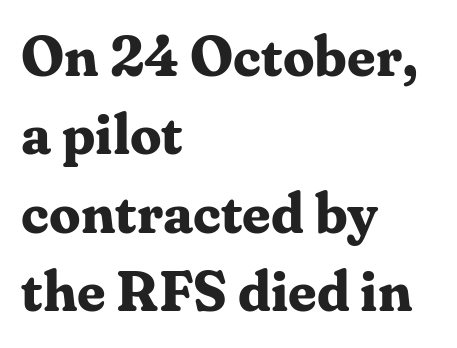
Q: Is the text bold? A: Yes.
Q: Is the text italic (slanted)? A: No, it is upright.
Q: Is the typeface a serif or a sans-serif typeface? A: Serif.
Q: Is the text underlined? A: No.
Q: How is the paragraph aligned? A: Left-aligned.
Q: Is the spacing between letters normal or unusually wide? A: Normal.
Q: Is the spacing between lines tight, normal or loose? A: Normal.
Q: Width (condensed, normal, or wide)? A: Normal.
Q: Stroke contrast? A: Medium.
Q: x-height? A: Medium.
Q: Monospaced? A: No.
